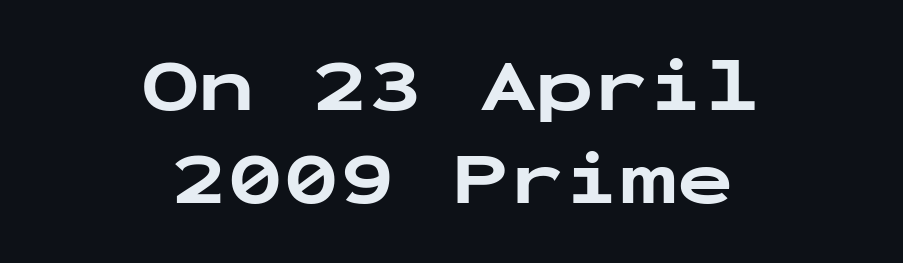
Q: Is the text bold? A: Yes.
Q: Is the text italic (slanted)? A: No, it is upright.
Q: Is the typeface a serif or a sans-serif typeface? A: Sans-serif.
Q: Is the text underlined? A: No.
Q: How is the paragraph aligned? A: Centered.
Q: Is the spacing between letters normal or unusually wide? A: Normal.
Q: Width (condensed, normal, or wide)? A: Wide.
Q: Stroke contrast? A: Low.
Q: x-height? A: Medium.
Q: Monospaced? A: Yes.
